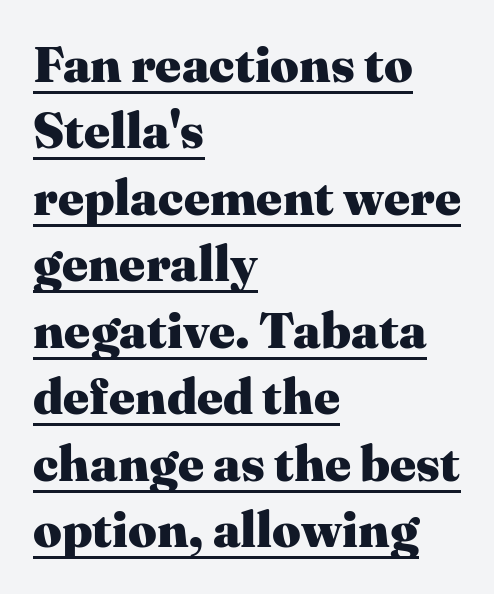
The image shows 50 px heavy serif type, upright; set left-aligned, normal line spacing (1.33x), normal letter spacing, underlined; medium stroke contrast and a medium x-height.
